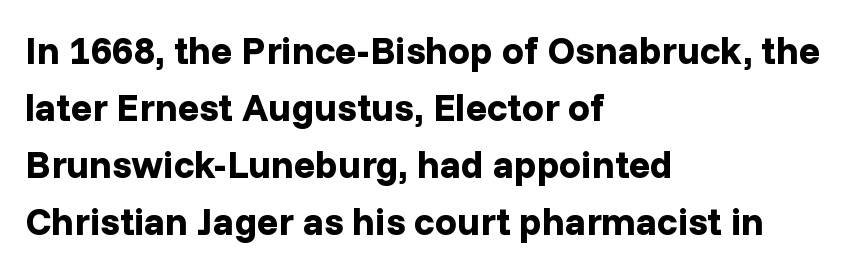
{"serif": "no", "italic": "no", "bold": "yes", "weight": "bold", "width": "normal", "stroke_contrast": "low", "x_height": "medium", "monospaced": "no", "underline": "no", "align": "left", "line_spacing": "normal", "line_spacing_ratio": 1.46, "letter_spacing": "normal", "letter_spacing_em": 0.0, "glyph_px": 39}
